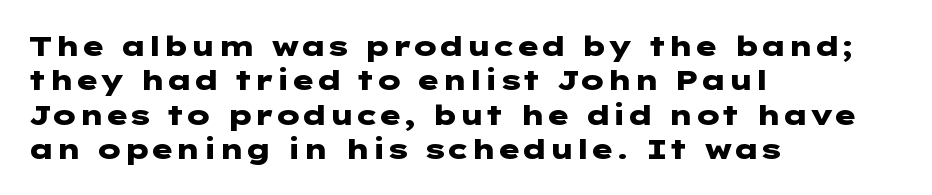
The image shows 28 px heavy, wide sans-serif type, upright; set left-aligned, line spacing 1.23x, normal letter spacing, not underlined; low stroke contrast and a medium x-height.
